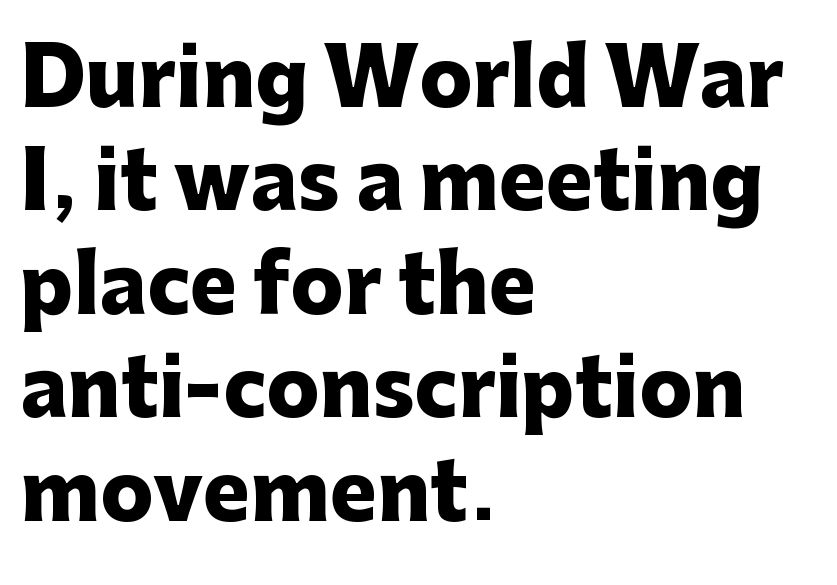
Unlike italic type, these characters show no tilt at all. Any mark beneath the type? The region is blank. Is the type bold? Yes — the strokes are clearly thick and heavy. In terms of letterform style, serifs are entirely absent.
